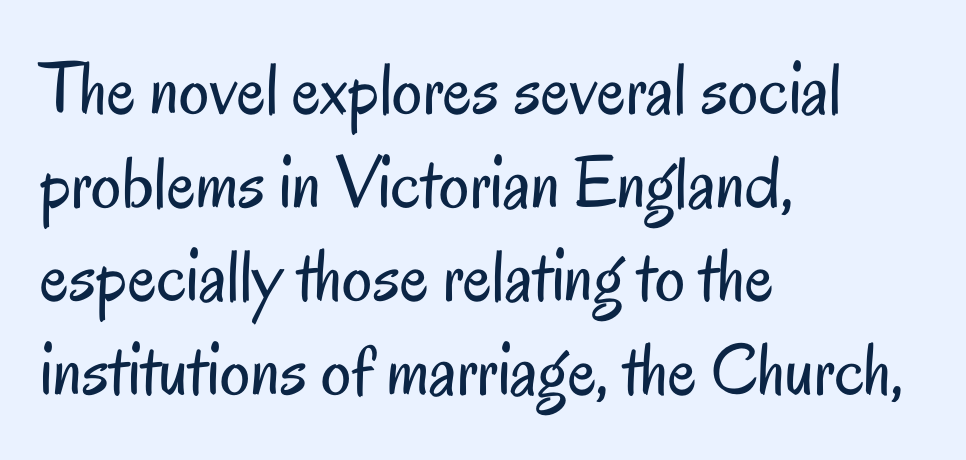
Q: Is the text bold? A: No.
Q: Is the text italic (slanted)? A: No, it is upright.
Q: Is the typeface a serif or a sans-serif typeface? A: Sans-serif.
Q: Is the text underlined? A: No.
Q: How is the paragraph aligned? A: Left-aligned.
Q: Is the spacing between letters normal or unusually wide? A: Normal.
Q: Is the spacing between lines tight, normal or loose? A: Normal.
Q: Width (condensed, normal, or wide)? A: Condensed.
Q: Stroke contrast? A: Low.
Q: x-height? A: Small.
Q: Monospaced? A: No.
